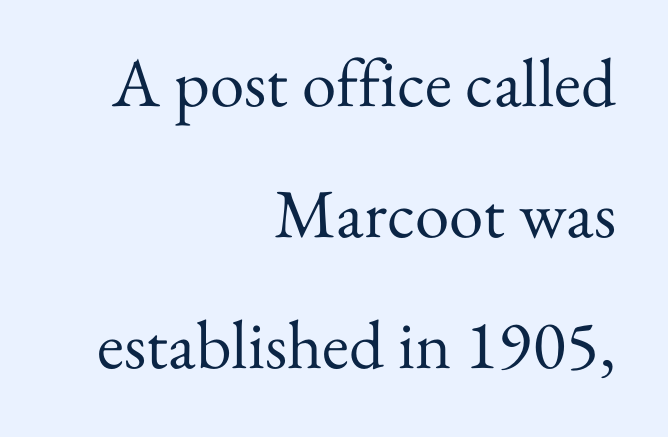
The image shows 69 px regular-weight serif type, upright; set right-aligned, loose line spacing (1.9x), normal letter spacing, not underlined; medium stroke contrast and a small x-height.
